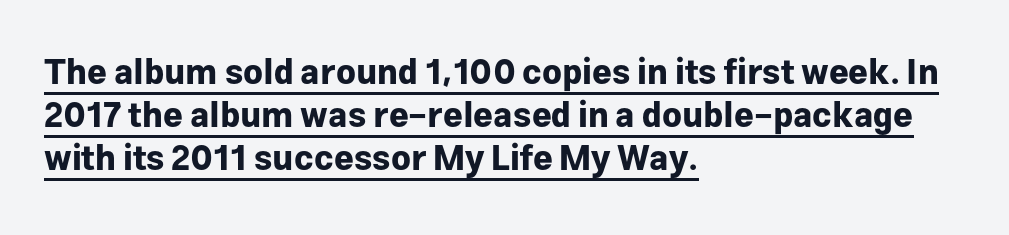
Q: Is the text bold? A: Yes.
Q: Is the text italic (slanted)? A: No, it is upright.
Q: Is the typeface a serif or a sans-serif typeface? A: Sans-serif.
Q: Is the text underlined? A: Yes.
Q: How is the paragraph aligned? A: Left-aligned.
Q: Is the spacing between letters normal or unusually wide? A: Normal.
Q: Is the spacing between lines tight, normal or loose? A: Normal.
Q: Width (condensed, normal, or wide)? A: Normal.
Q: Stroke contrast? A: Low.
Q: x-height? A: Medium.
Q: Monospaced? A: No.
